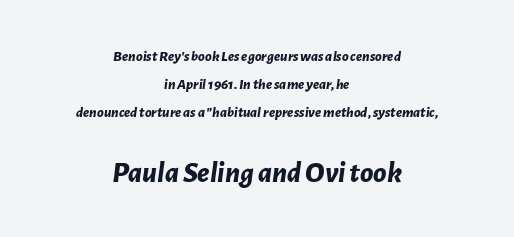
{"italic": "yes", "lean": "right", "slant_degrees": 7, "bold": "yes", "weight": "bold", "width": "normal", "stroke_contrast": "low", "x_height": "medium", "monospaced": "no", "underline": "no", "align": "center", "line_spacing_ratio": 1.88, "letter_spacing": "normal", "letter_spacing_em": 0.0, "larger_block": "second", "size_ratio": 2.0, "glyph_px": 30}
